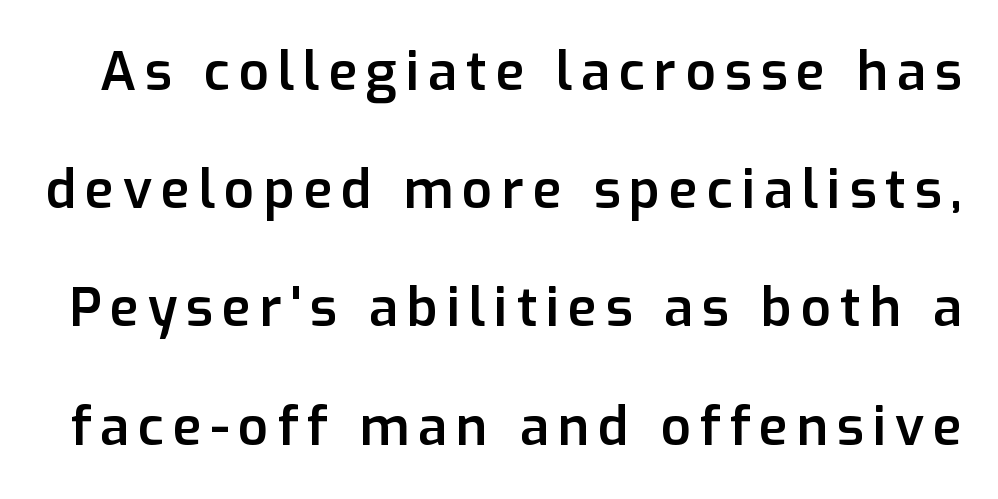
The image shows 53 px semibold sans-serif type, upright; set loose line spacing (2.23x), not underlined; low stroke contrast and a medium x-height.
